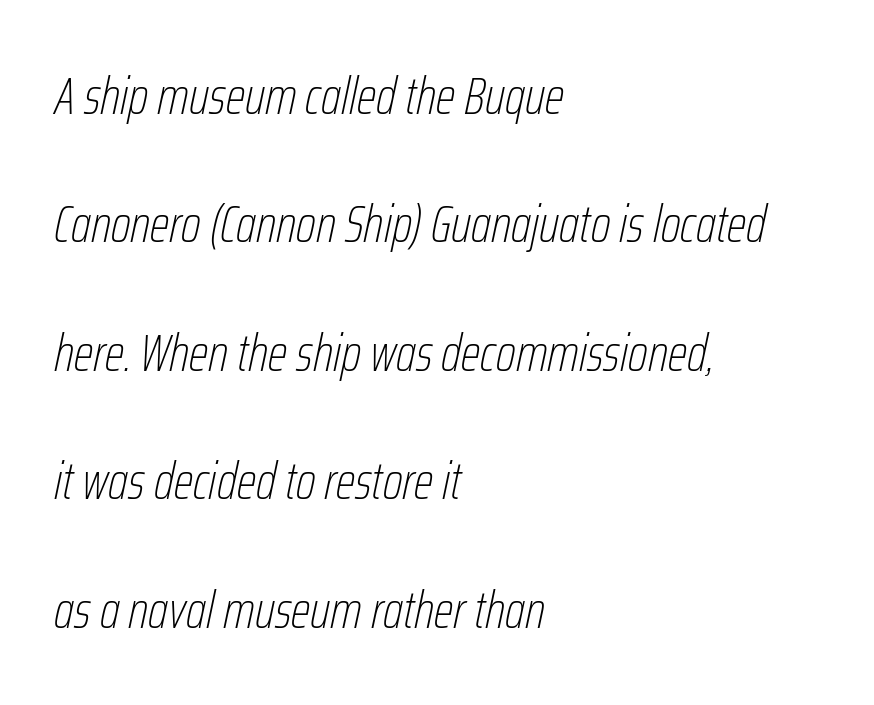
{"italic": "yes", "lean": "right", "slant_degrees": 12, "bold": "no", "weight": "thin", "width": "condensed", "stroke_contrast": "low", "x_height": "medium", "monospaced": "no", "underline": "no", "align": "left", "line_spacing": "loose", "line_spacing_ratio": 2.47, "letter_spacing": "normal", "letter_spacing_em": 0.0, "glyph_px": 52}
